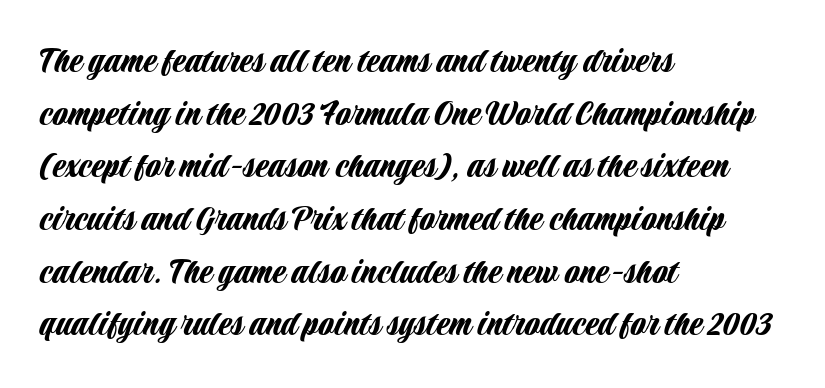
Observe the ordinary spacing: letters are neighbours, not strangers. Is this a fixed-width face? No — the glyphs have proportional, varying widths. Descenders hang freely into open space. The rendering uses a moderate line-height, typical for paragraphs.
